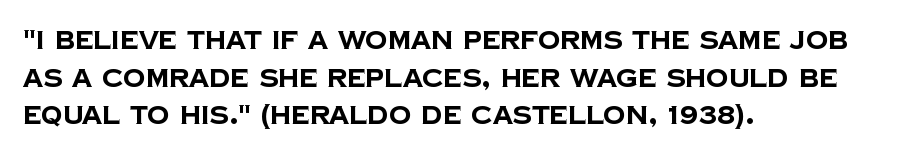
The image shows 25 px bold type; set left-aligned, normal line spacing (1.51x), normal letter spacing, not underlined.
